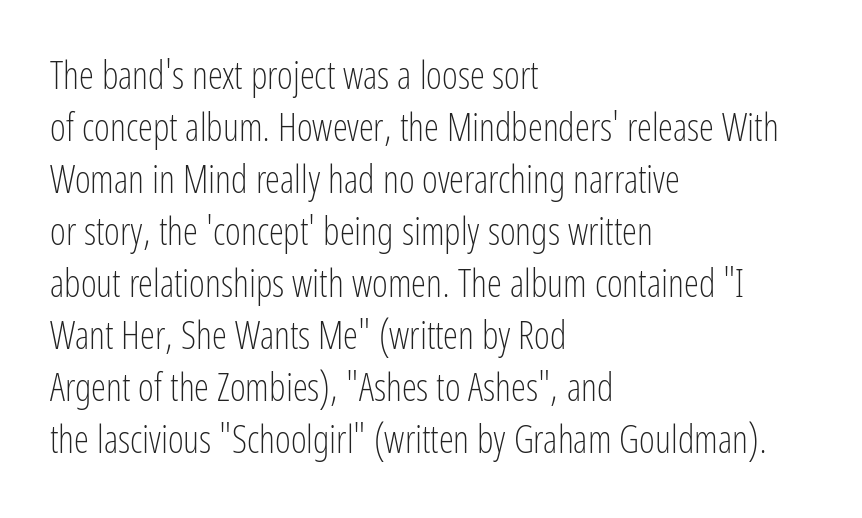
The image shows 38 px light, condensed sans-serif type, upright; set left-aligned, normal line spacing (1.37x), normal letter spacing, not underlined; low stroke contrast and a medium x-height.
